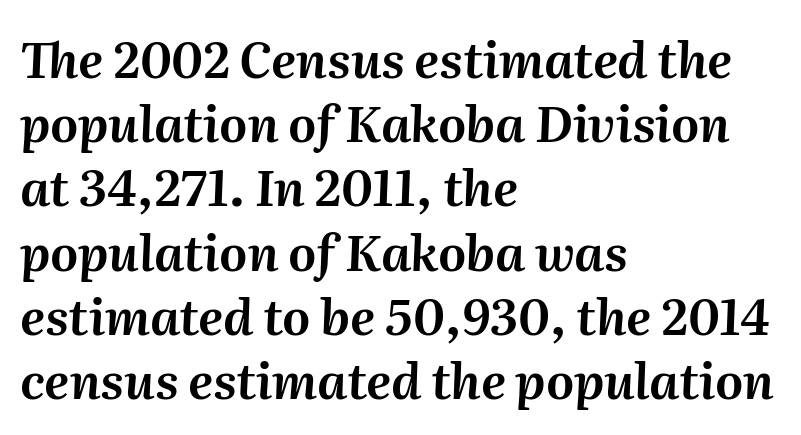
{"italic": "yes", "lean": "right", "slant_degrees": 2, "width": "normal", "stroke_contrast": "medium", "x_height": "medium", "monospaced": "no", "underline": "no", "align": "left", "line_spacing": "normal", "line_spacing_ratio": 1.31, "letter_spacing": "normal", "letter_spacing_em": 0.0, "glyph_px": 49}
